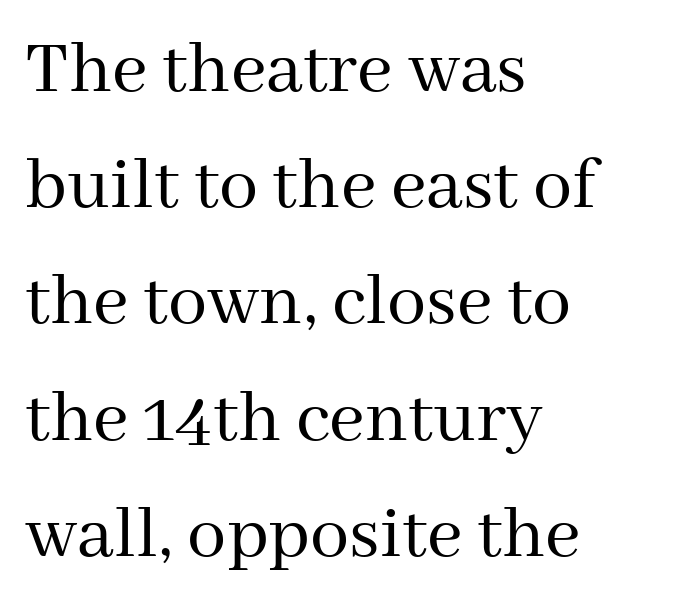
Q: Is the text bold? A: No.
Q: Is the text italic (slanted)? A: No, it is upright.
Q: Is the typeface a serif or a sans-serif typeface? A: Serif.
Q: Is the text underlined? A: No.
Q: How is the paragraph aligned? A: Left-aligned.
Q: Is the spacing between letters normal or unusually wide? A: Normal.
Q: Is the spacing between lines tight, normal or loose? A: Normal.
Q: Width (condensed, normal, or wide)? A: Normal.
Q: Stroke contrast? A: Medium.
Q: x-height? A: Medium.
Q: Monospaced? A: No.
